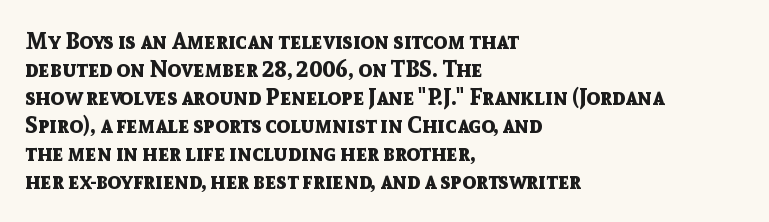
{"italic": "no", "bold": "yes", "underline": "no", "align": "left", "line_spacing_ratio": 1.22, "letter_spacing": "normal", "letter_spacing_em": 0.0, "glyph_px": 23}
